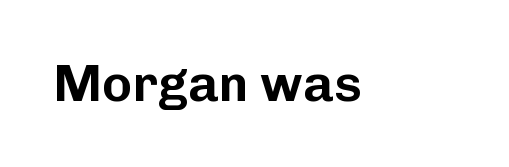
Spacing between characters is what you'd get straight out of the box. The glyphs are unaccompanied by any horizontal stroke below them. Upright lettering throughout. Observe the absence of serifs on each vertical stroke in this sample. Think of a printed novel: that variable character pitch is what you see here.
